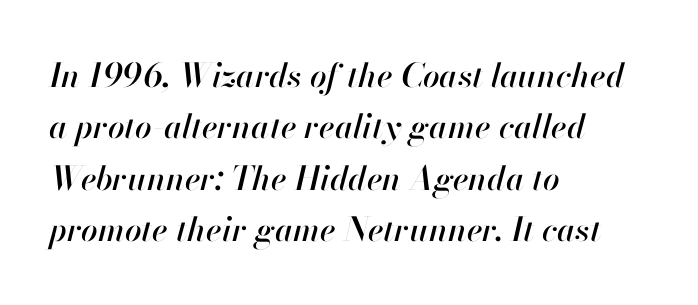
{"italic": "yes", "lean": "right", "slant_degrees": 13, "width": "normal", "stroke_contrast": "high", "x_height": "small", "monospaced": "no", "underline": "no", "align": "left", "line_spacing": "normal", "line_spacing_ratio": 1.56, "letter_spacing": "normal", "letter_spacing_em": 0.0, "glyph_px": 33}
